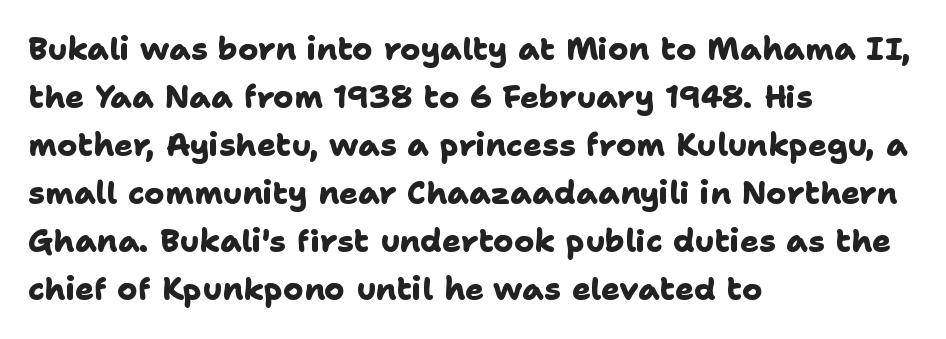
Q: Is the text bold? A: Yes.
Q: Is the typeface a serif or a sans-serif typeface? A: Sans-serif.
Q: Is the text underlined? A: No.
Q: How is the paragraph aligned? A: Left-aligned.
Q: Is the spacing between letters normal or unusually wide? A: Normal.
Q: Is the spacing between lines tight, normal or loose? A: Normal.
Q: Width (condensed, normal, or wide)? A: Normal.
Q: Stroke contrast? A: Low.
Q: x-height? A: Medium.
Q: Monospaced? A: No.
